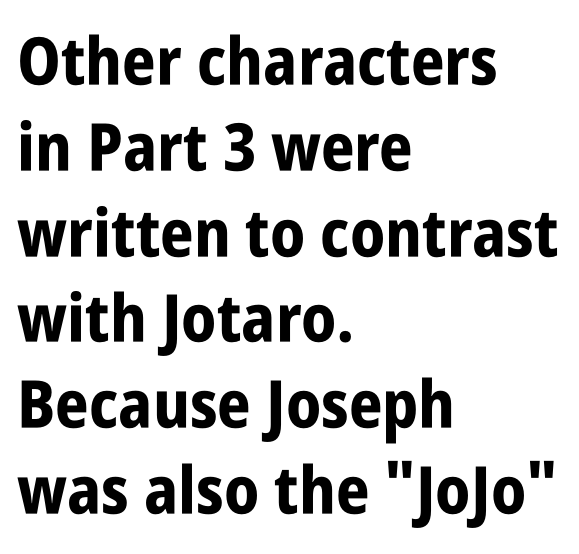
Leading: standard. Does the type have serifs? No, each stem ends abruptly. Default kerning and tracking; the words read as compact shapes. Italic? Not at all — the glyphs are vertical. Compared with a centered layout, this one pins lines to the left instead. Weight: bold.
